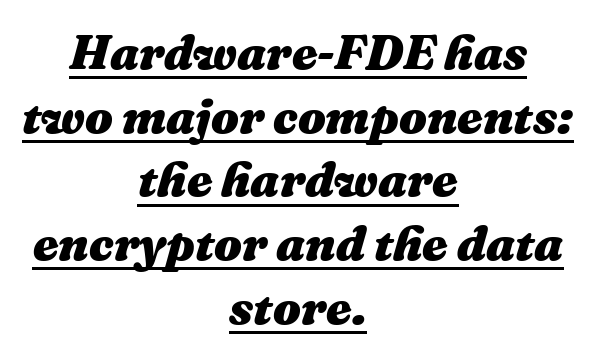
{"italic": "yes", "lean": "right", "slant_degrees": 16, "bold": "yes", "weight": "heavy", "width": "normal", "stroke_contrast": "medium", "x_height": "medium", "monospaced": "no", "underline": "yes", "align": "center", "line_spacing": "normal", "line_spacing_ratio": 1.3, "letter_spacing": "normal", "letter_spacing_em": 0.0, "glyph_px": 49}
